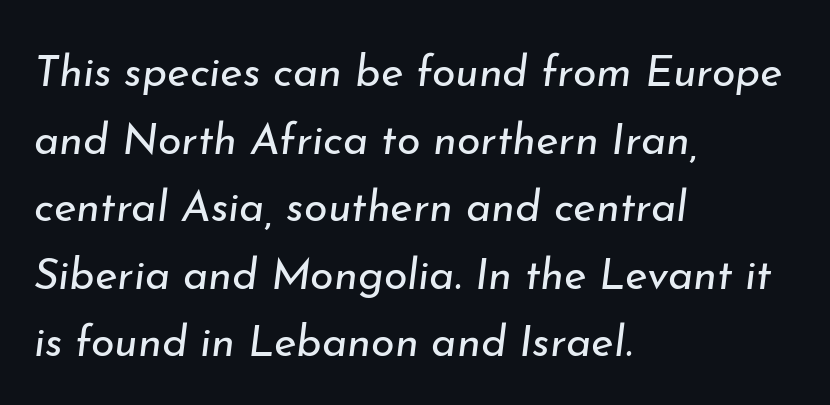
The image shows 43 px regular-weight type, italic (leaning right); set left-aligned, normal line spacing (1.57x), normal letter spacing, not underlined; low stroke contrast and a small x-height.
